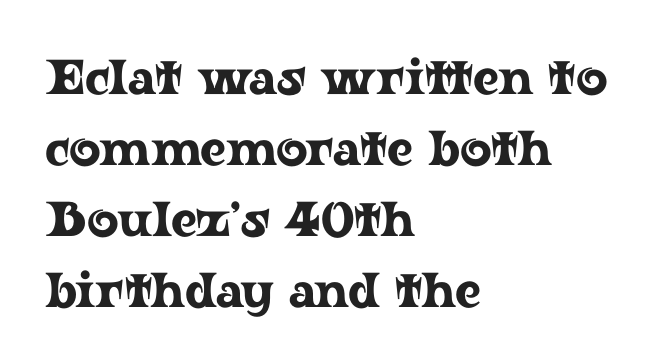
Compared with typical paragraphs, the rows here are spaced about the same. The passage shown is not underscored anywhere. The rendering anchors every line to the left-hand side. What kind of face is this? One with serifs.
